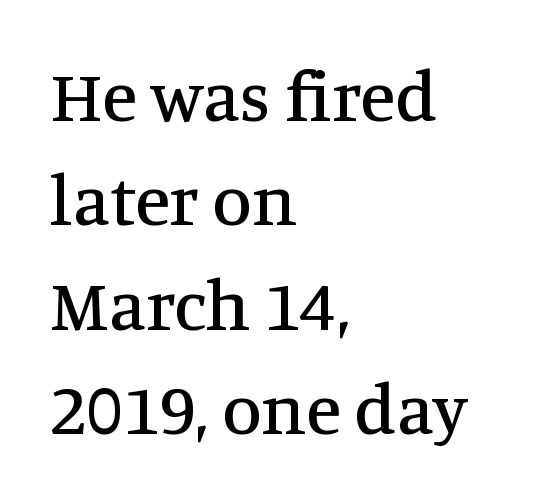
{"serif": "yes", "italic": "no", "width": "normal", "stroke_contrast": "medium", "x_height": "large", "monospaced": "no", "underline": "no", "align": "left", "line_spacing": "normal", "line_spacing_ratio": 1.45, "letter_spacing": "normal", "letter_spacing_em": 0.0, "glyph_px": 72}
